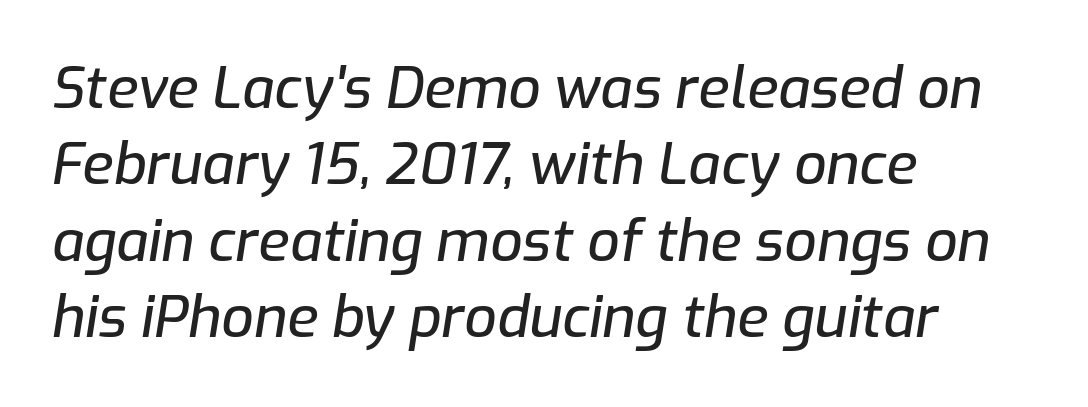
The image shows 57 px text type, italic (leaning right); set left-aligned, normal line spacing (1.34x), normal letter spacing, not underlined; low stroke contrast and a medium x-height.
